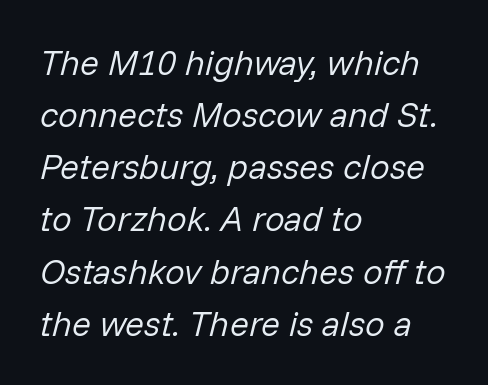
Q: Is the text bold? A: No.
Q: Is the text italic (slanted)? A: Yes, it leans right by about 14 degrees.
Q: Is the text underlined? A: No.
Q: How is the paragraph aligned? A: Left-aligned.
Q: Is the spacing between letters normal or unusually wide? A: Normal.
Q: Is the spacing between lines tight, normal or loose? A: Normal.
Q: Width (condensed, normal, or wide)? A: Normal.
Q: Stroke contrast? A: Low.
Q: x-height? A: Medium.
Q: Monospaced? A: No.
